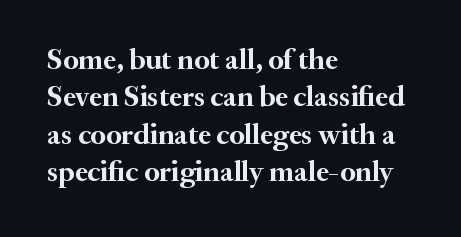
The image shows 29 px semibold serif type, upright; set left-aligned, normal line spacing (1.29x), normal letter spacing, not underlined; medium stroke contrast and a small x-height.
